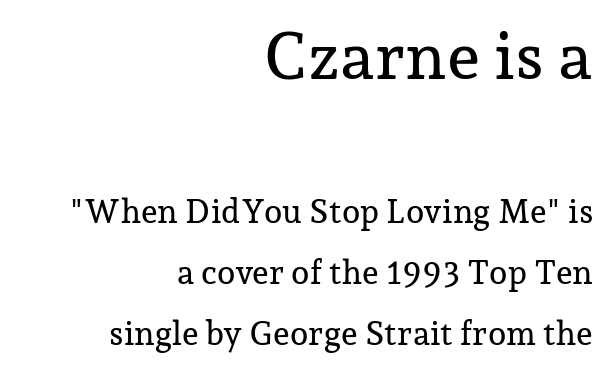
{"serif": "yes", "italic": "no", "width": "normal", "stroke_contrast": "low", "x_height": "medium", "monospaced": "no", "underline": "no", "align": "right", "line_spacing_ratio": 1.85, "letter_spacing": "normal", "letter_spacing_em": 0.0, "larger_block": "first", "size_ratio": 2.0, "glyph_px": 66}
